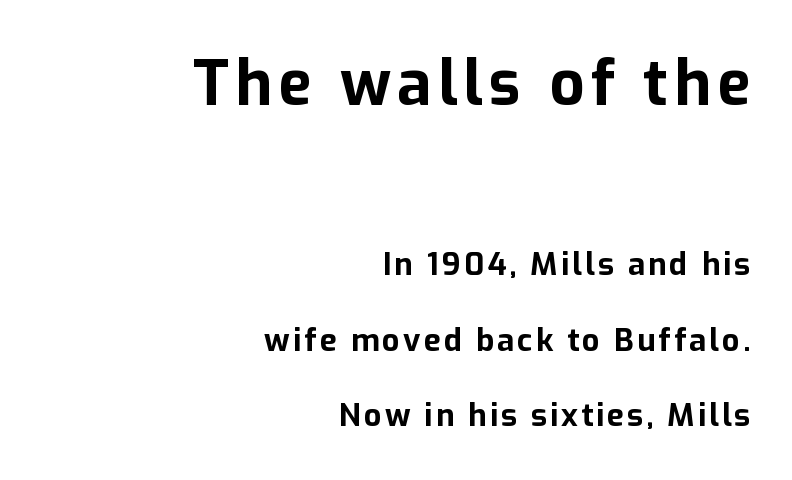
Character widths vary here, with narrow letters taking less room than wide ones. The area under the type is left untouched. Quick note: not italic, upright. The passage is arranged like a letterhead date or caption credit — flush right. These lines carry a lot of weight — the face is fully bold.
